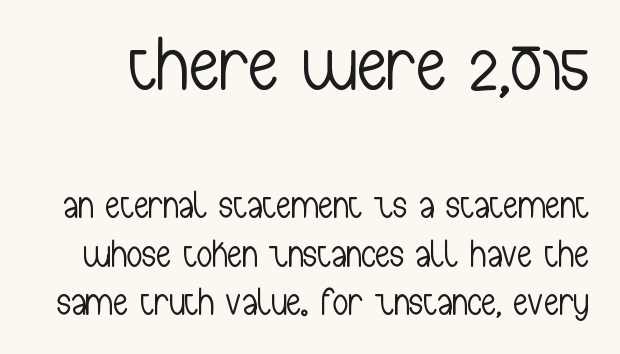
The image shows 76 px light, condensed sans-serif type, upright; set normal line spacing (1.27x), normal letter spacing, not underlined; the first (top) block is 2.0x larger; low stroke contrast and a medium x-height.
